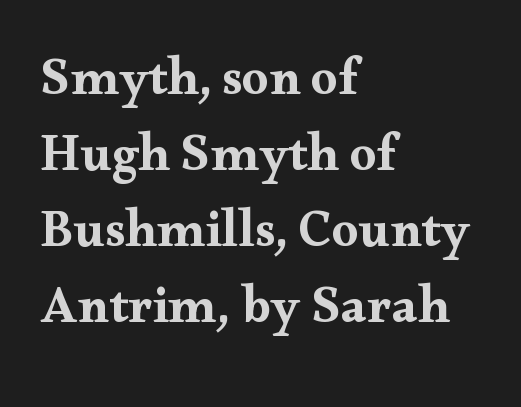
The image shows 52 px wide serif type, upright; set left-aligned, normal line spacing (1.46x), normal letter spacing, not underlined; medium stroke contrast and a small x-height.
